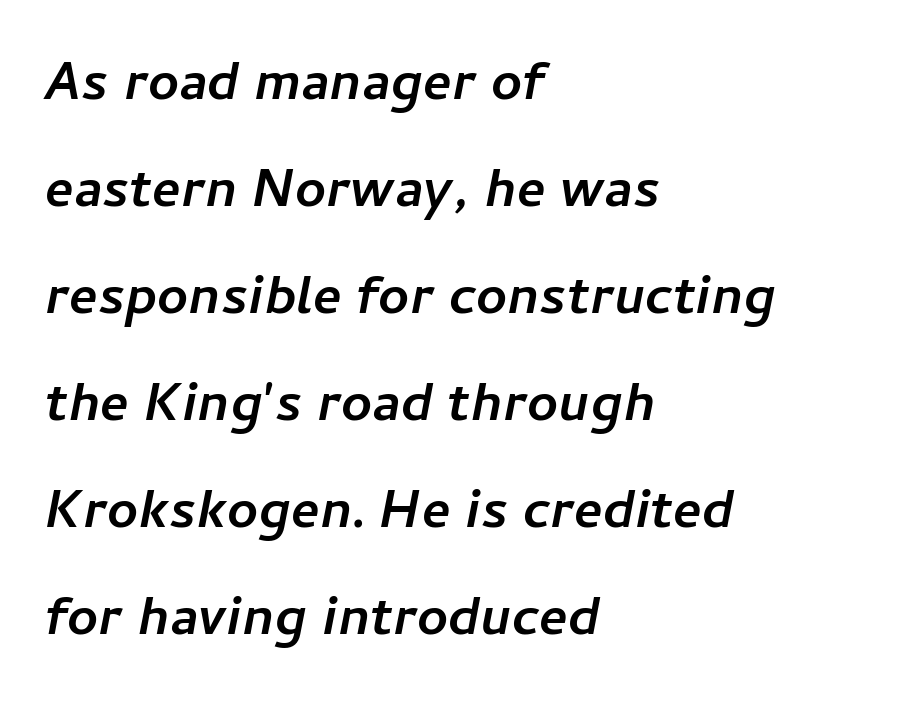
{"italic": "yes", "lean": "right", "slant_degrees": 11, "bold": "yes", "weight": "semibold", "width": "normal", "stroke_contrast": "low", "x_height": "medium", "monospaced": "no", "underline": "no", "align": "left", "line_spacing": "loose", "line_spacing_ratio": 1.98, "letter_spacing": "normal", "letter_spacing_em": 0.0, "glyph_px": 54}
